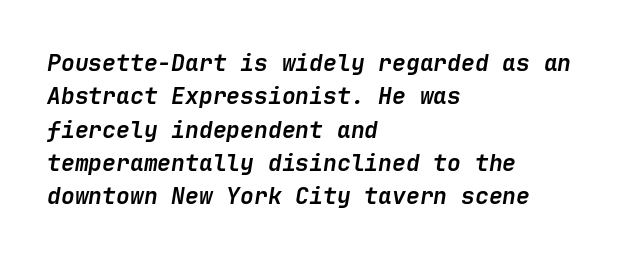
Words float on clear page, feet unadorned. Honestly, the letter spacing is just normal — you wouldn't notice it. Each new line begins a customary step beneath the previous one. The sample has been set heavy, in full bold. Does the copy run flush right? No — it runs flush left.
